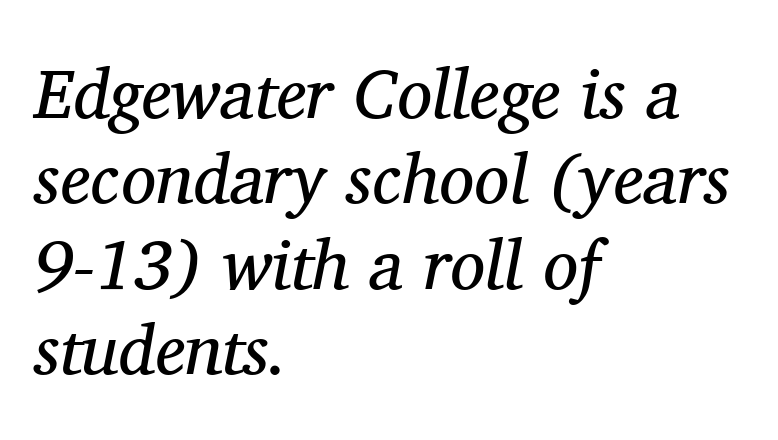
The image shows 70 px regular-weight serif type, italic (leaning right); set left-aligned, line spacing 1.22x, normal letter spacing, not underlined; medium stroke contrast and a medium x-height.
